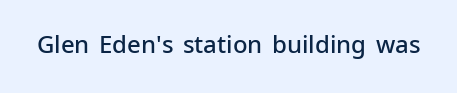
The image shows 24 px text type, upright; set normal letter spacing, not underlined.
